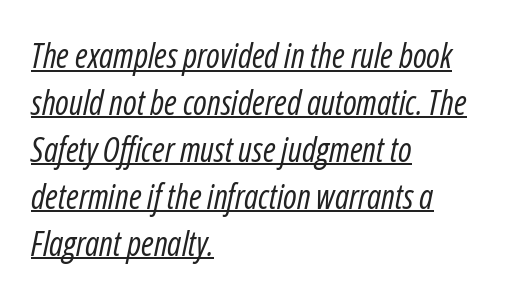
{"italic": "yes", "lean": "right", "slant_degrees": 12, "bold": "no", "weight": "regular", "width": "condensed", "stroke_contrast": "low", "x_height": "medium", "monospaced": "no", "underline": "yes", "align": "left", "line_spacing": "normal", "line_spacing_ratio": 1.38, "letter_spacing": "normal", "letter_spacing_em": 0.0, "glyph_px": 34}
